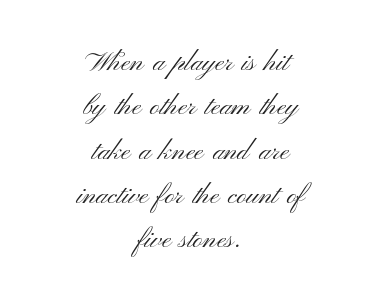
{"bold": "no", "underline": "no", "align": "center", "line_spacing": "normal", "line_spacing_ratio": 1.64, "letter_spacing": "normal", "letter_spacing_em": 0.0, "glyph_px": 27}
